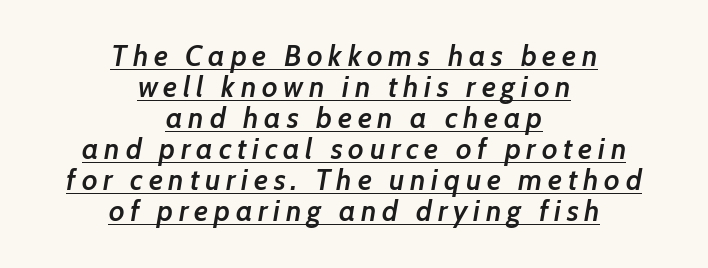
Note the varied advance widths — an 'i' is clearly narrower than an 'm'. Characters follow at a spacing far wider than the type designer built in. The space between consecutive lines is stingy. The letters are slanted; this is an italic face. Notice how the passage keeps no hard edge, just a central spine. The face used here is a semibold: visibly heavier than regular, lighter than bold.
